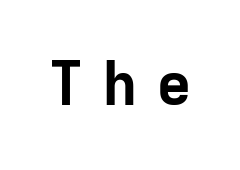
Q: Is the text bold? A: Yes.
Q: Is the text italic (slanted)? A: No, it is upright.
Q: Is the typeface a serif or a sans-serif typeface? A: Sans-serif.
Q: Is the text underlined? A: No.
Q: Is the spacing between letters normal or unusually wide? A: Unusually wide.
Q: Width (condensed, normal, or wide)? A: Normal.
Q: Stroke contrast? A: Low.
Q: x-height? A: Medium.
Q: Monospaced? A: Yes.
